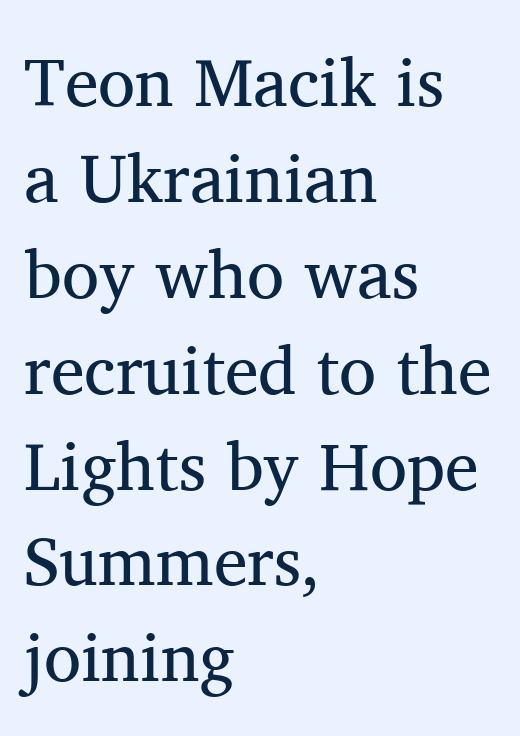
Words float on clear page, feet unadorned. The passage shown is not bold in any degree. Leftover space on each line is placed entirely after the last word. Regarding leading, the lines here are spaced in the standard way. Tall strokes in this sample are plumb rather than angled.
